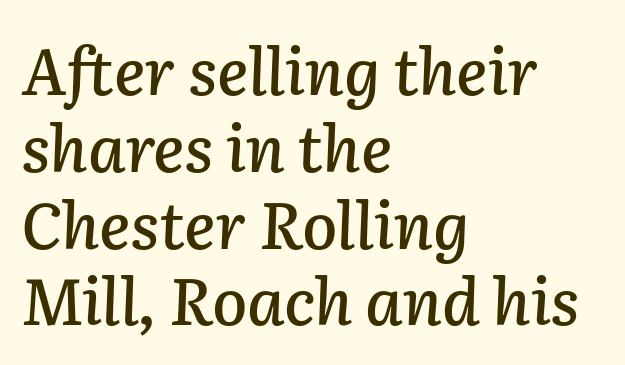
The rendering applies a slant to the glyphs. One-word summary of the alignment: left. Honestly, the letter spacing is just normal — you wouldn't notice it. A clean baseline with only descenders dipping below it.
